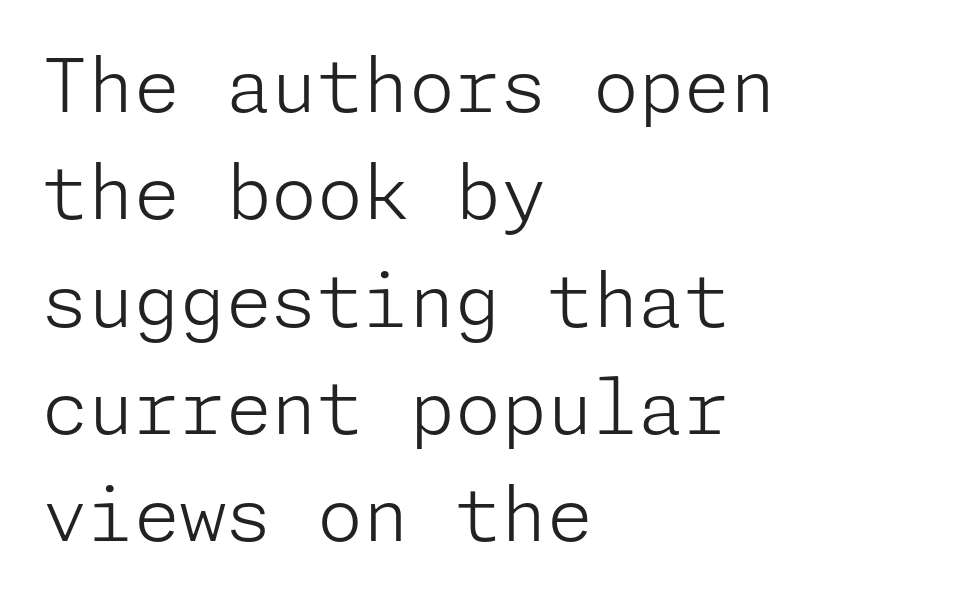
The image shows 74 px light sans-serif type, upright; set left-aligned, normal line spacing (1.45x), normal letter spacing, not underlined; low stroke contrast and a medium x-height.
